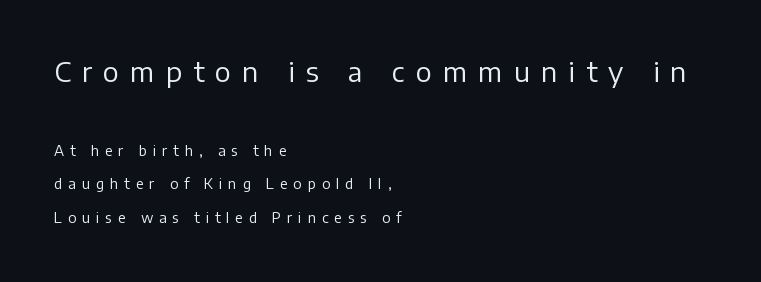
{"italic": "no", "bold": "no", "underline": "no", "align": "left", "line_spacing": "loose", "line_spacing_ratio": 2.41, "letter_spacing": "wide", "letter_spacing_em": 0.41, "larger_block": "first", "size_ratio": 1.93, "glyph_px": 27}
